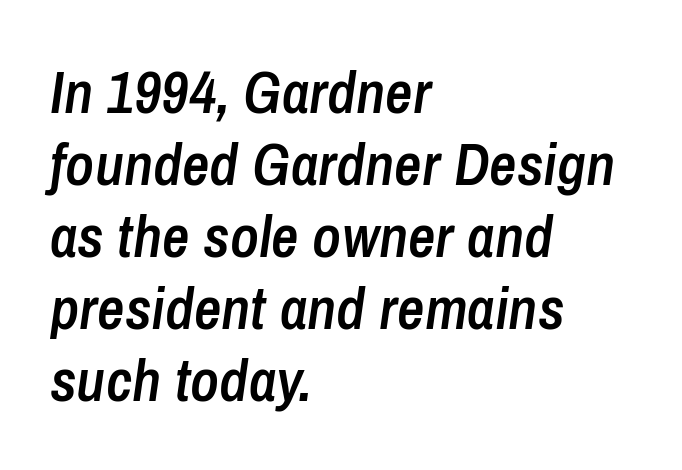
{"italic": "yes", "lean": "right", "slant_degrees": 8, "bold": "semi", "weight": "semibold", "width": "condensed", "stroke_contrast": "low", "x_height": "medium", "monospaced": "no", "underline": "no", "align": "left", "line_spacing_ratio": 1.2, "letter_spacing": "normal", "letter_spacing_em": 0.0, "glyph_px": 60}
